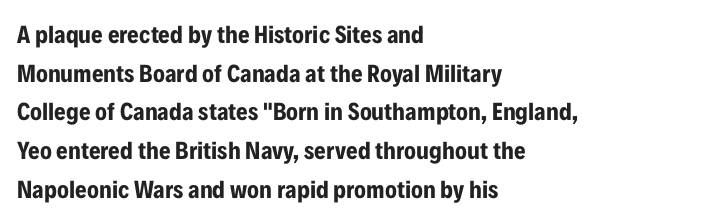
{"italic": "no", "bold": "yes", "underline": "no", "align": "left", "line_spacing": "normal", "line_spacing_ratio": 1.55, "letter_spacing": "normal", "letter_spacing_em": 0.0, "glyph_px": 25}
